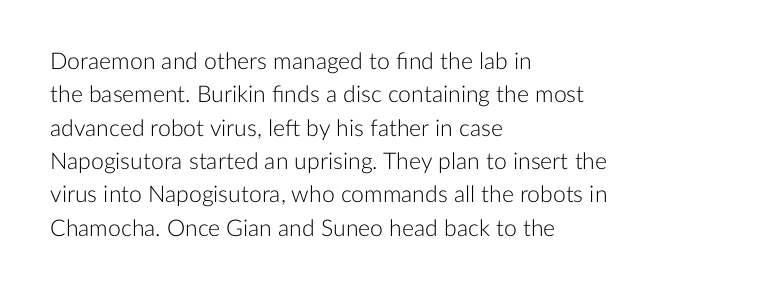
Q: Is the text bold? A: No.
Q: Is the text italic (slanted)? A: No, it is upright.
Q: Is the text underlined? A: No.
Q: How is the paragraph aligned? A: Left-aligned.
Q: Is the spacing between letters normal or unusually wide? A: Normal.
Q: Is the spacing between lines tight, normal or loose? A: Normal.
